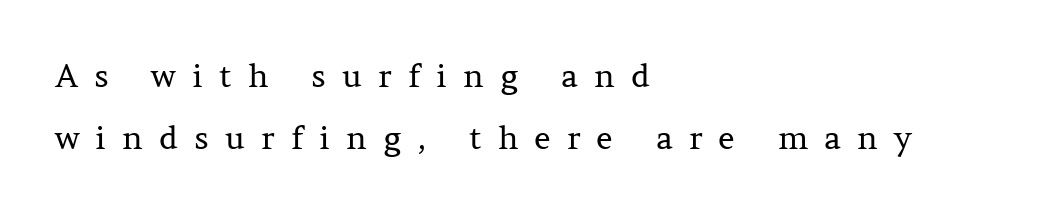
{"serif": "yes", "italic": "no", "bold": "no", "weight": "regular", "width": "normal", "stroke_contrast": "medium", "x_height": "medium", "monospaced": "no", "underline": "no", "align": "left", "line_spacing": "loose", "line_spacing_ratio": 1.95, "letter_spacing": "wide", "letter_spacing_em": 0.5, "glyph_px": 32}
